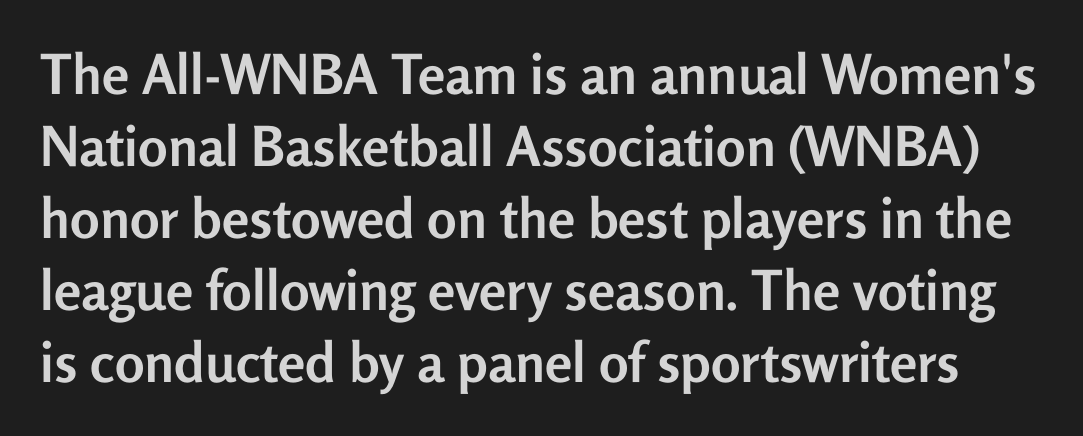
The image shows 55 px semibold sans-serif type, upright; set normal line spacing (1.31x), normal letter spacing, not underlined; low stroke contrast and a medium x-height.
